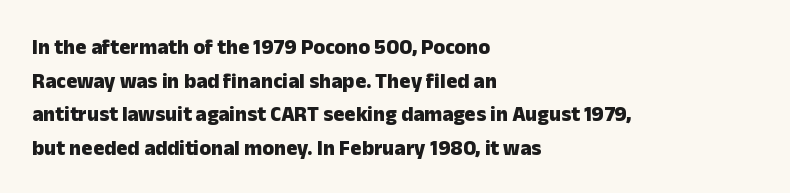
The image shows 21 px bold type, upright; set left-aligned, normal line spacing (1.6x), normal letter spacing, not underlined.
